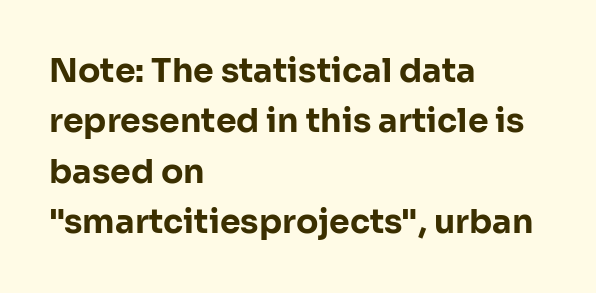
{"serif": "no", "italic": "no", "bold": "yes", "weight": "bold", "width": "normal", "stroke_contrast": "low", "x_height": "medium", "monospaced": "no", "underline": "no", "align": "left", "line_spacing": "normal", "line_spacing_ratio": 1.53, "letter_spacing": "normal", "letter_spacing_em": 0.0, "glyph_px": 33}
